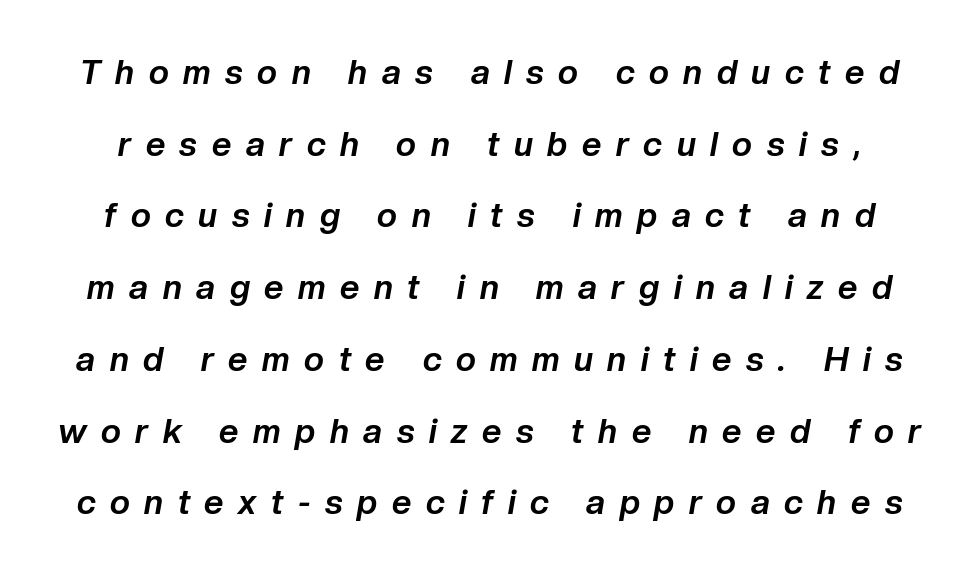
Q: Is the text bold? A: Yes.
Q: Is the text italic (slanted)? A: Yes, it leans right by about 10 degrees.
Q: Is the text underlined? A: No.
Q: Is the spacing between letters normal or unusually wide? A: Unusually wide.
Q: Is the spacing between lines tight, normal or loose? A: Loose.
Q: Width (condensed, normal, or wide)? A: Normal.
Q: Stroke contrast? A: Low.
Q: x-height? A: Medium.
Q: Monospaced? A: No.
